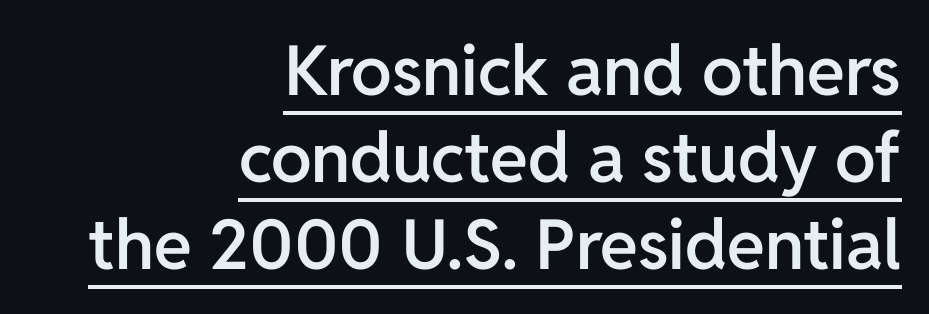
{"serif": "no", "italic": "no", "bold": "semi", "weight": "semibold", "width": "normal", "stroke_contrast": "low", "x_height": "medium", "monospaced": "no", "underline": "yes", "align": "right", "line_spacing": "normal", "line_spacing_ratio": 1.26, "letter_spacing": "normal", "letter_spacing_em": 0.0, "glyph_px": 69}
